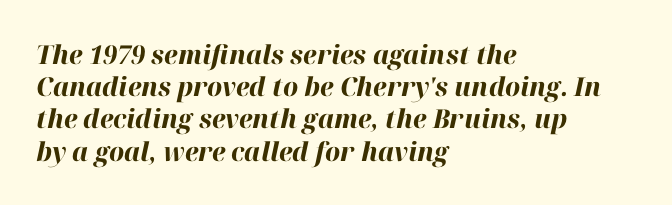
The image shows 26 px bold type, italic (leaning right); set left-aligned, line spacing 1.24x, normal letter spacing, not underlined.
